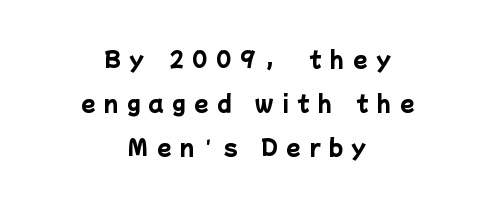
{"bold": "yes", "underline": "no", "align": "center", "line_spacing": "loose", "line_spacing_ratio": 2.1, "letter_spacing": "wide", "letter_spacing_em": 0.41, "glyph_px": 21}
